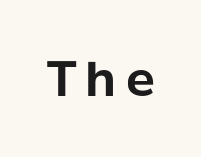
Q: Is the text bold? A: Yes.
Q: Is the text italic (slanted)? A: No, it is upright.
Q: Is the typeface a serif or a sans-serif typeface? A: Sans-serif.
Q: Is the text underlined? A: No.
Q: Width (condensed, normal, or wide)? A: Normal.
Q: Stroke contrast? A: Low.
Q: x-height? A: Medium.
Q: Monospaced? A: No.
